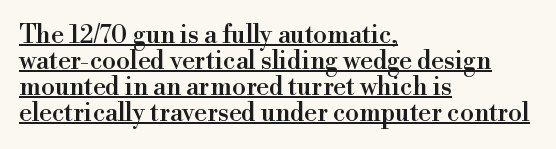
Does the lettering tilt? It doesn't — this is upright. This rendering features underlined lettering. What's the leading like? Squeezed, with rows nearly overlapping. A student would call this left alignment; a typographer would say flush left, rag right. Spacing between characters is what you'd get straight out of the box.
